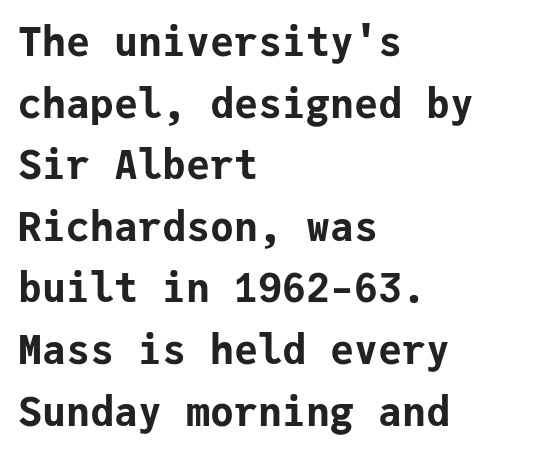
The characters display no serif detailing; their extremities are plain. Stroke thickness is high; the sample reads as a true bold. Compared with a centered layout, this one pins lines to the left instead. Every character here occupies the same horizontal width, giving the sample a typewriter-like rhythm. This rendering features lettering with no underline. Tall strokes in this sample are plumb rather than angled.
